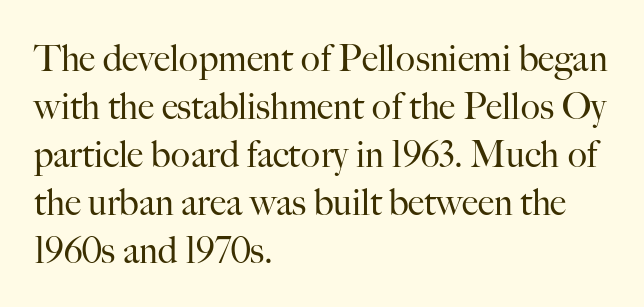
The image shows 36 px regular-weight serif type, upright; set left-aligned, normal line spacing (1.33x), normal letter spacing, not underlined; high stroke contrast and a small x-height.
